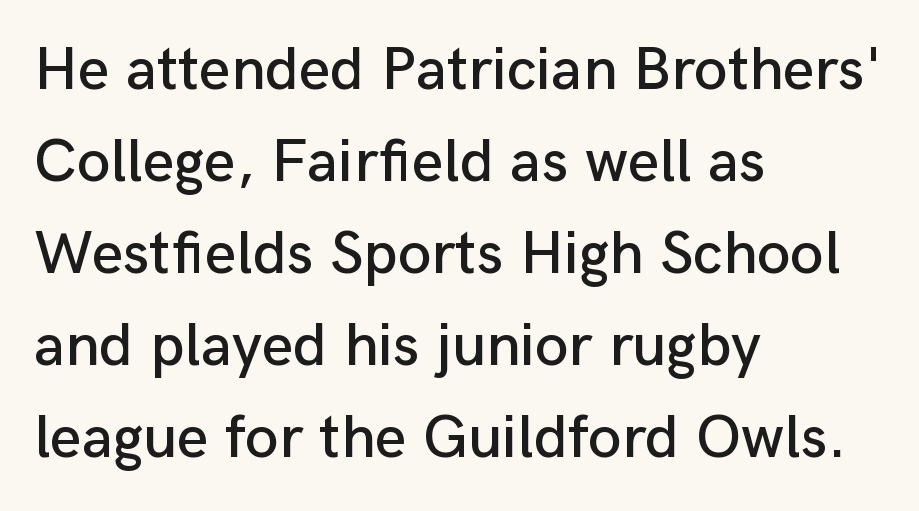
The image shows 61 px sans-serif type, upright; set left-aligned, normal line spacing (1.51x), normal letter spacing, not underlined; low stroke contrast and a medium x-height.
